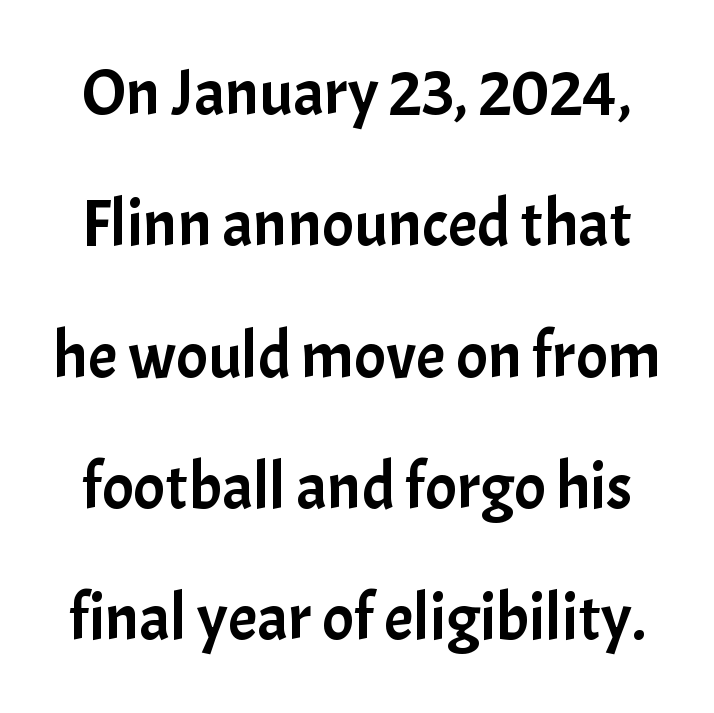
{"serif": "no", "italic": "no", "width": "normal", "stroke_contrast": "low", "x_height": "medium", "monospaced": "no", "underline": "no", "line_spacing": "loose", "line_spacing_ratio": 1.99, "letter_spacing": "normal", "letter_spacing_em": 0.0, "glyph_px": 66}
